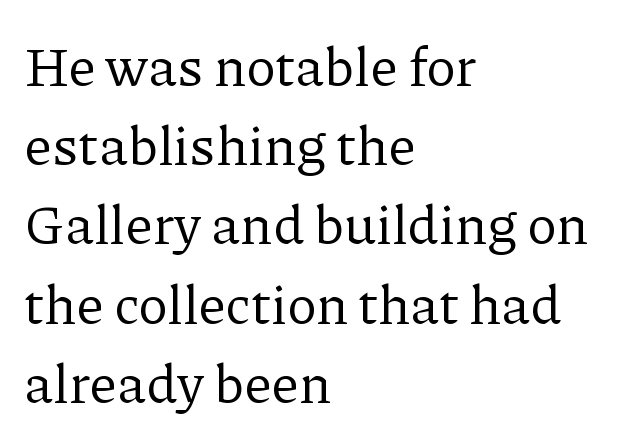
The rendering uses natural spacing where letterforms have individual widths. The space directly below the letters is spotless. Letter spacing: default. The font's upright variant was chosen for this text. To sum up the face: it has serifs.
